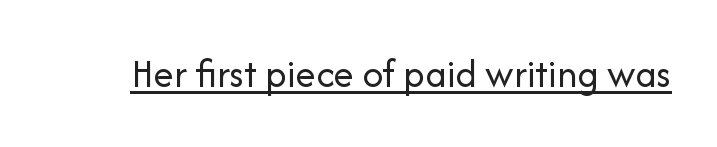
{"serif": "no", "italic": "no", "bold": "no", "weight": "regular", "width": "normal", "stroke_contrast": "low", "x_height": "medium", "monospaced": "no", "underline": "yes", "letter_spacing": "normal", "letter_spacing_em": 0.0, "glyph_px": 41}
